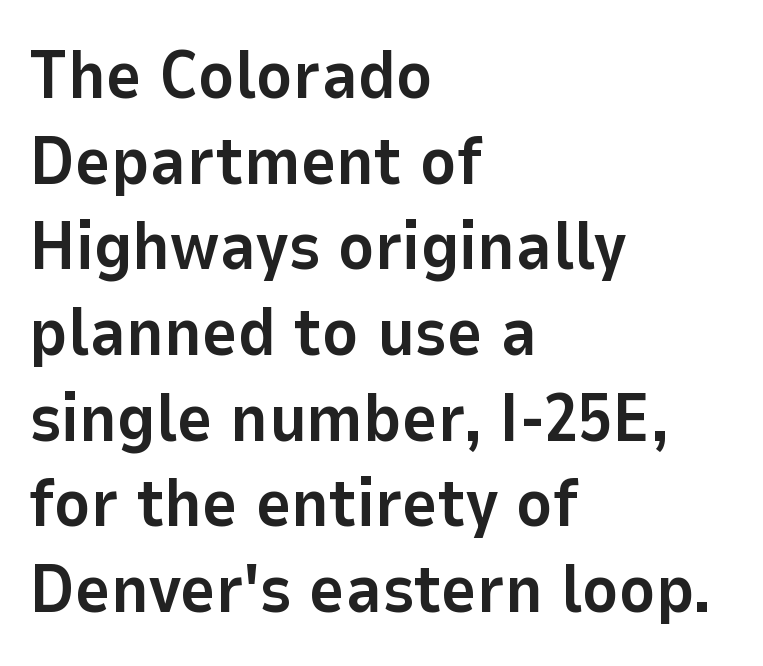
Look at the bottom of the vertical strokes: they stop flat, with no serifs. Typeset ragged right — the left edge is the straight one. Looks like regular typesetting: each glyph gets only the width it needs. Honestly, there is no underline to notice here at all. No extra tracking has been applied to these lines.
